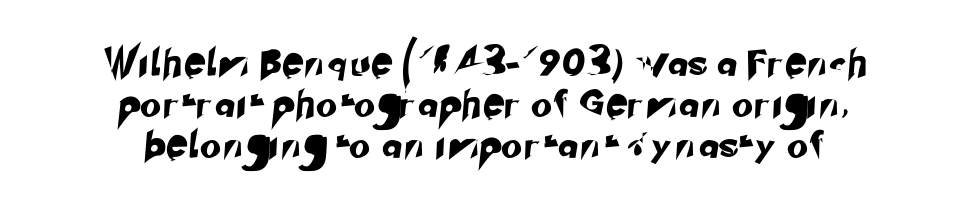
{"underline": "no", "align": "center", "line_spacing": "normal", "line_spacing_ratio": 1.57, "letter_spacing": "wide", "letter_spacing_em": 0.2, "glyph_px": 26}
